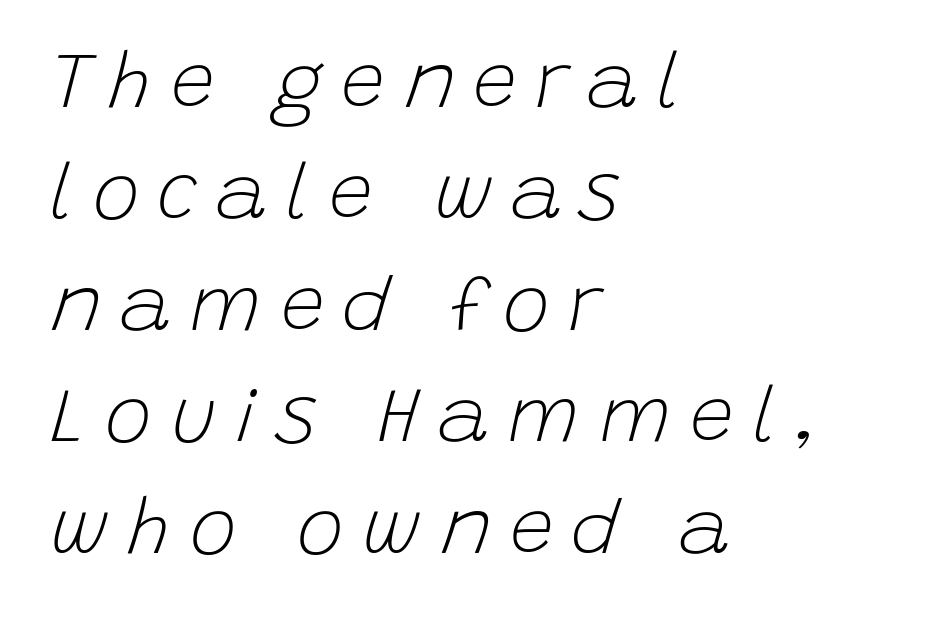
{"italic": "yes", "lean": "right", "slant_degrees": 15, "bold": "no", "weight": "light", "width": "normal", "stroke_contrast": "low", "x_height": "large", "monospaced": "no", "underline": "no", "align": "left", "line_spacing": "normal", "line_spacing_ratio": 1.41, "letter_spacing": "wide", "letter_spacing_em": 0.23, "glyph_px": 79}
